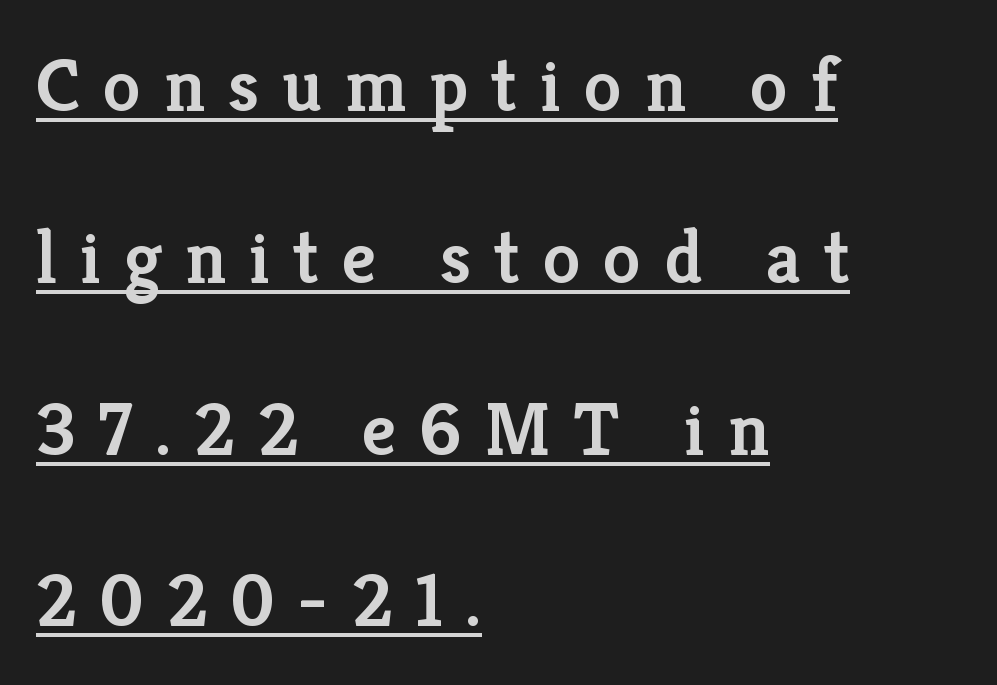
Set as a demibold, roughly 600 on the weight scale. This sample uses expanded letter spacing, leaving extra air between glyphs. The glyphs are accompanied by a horizontal stroke just below them. Widely set lines give the paragraph a tall, airy silhouette. No italicization has been applied; the sample stays upright.
